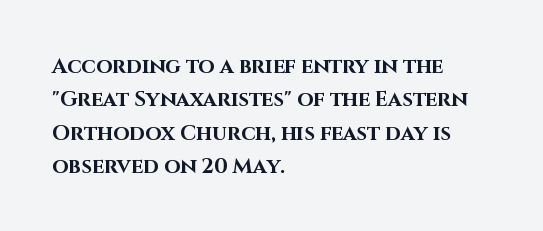
The lines sit at an ordinary, default distance from one another. Bare-footed words on every line. The rendering uses a bold face; every stroke is thick and dark. Posture: upright roman.
